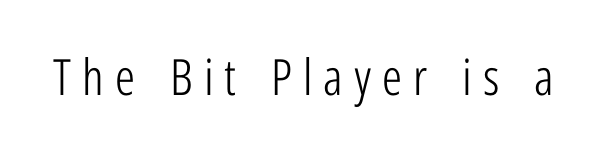
This rendering employs a face without finishing strokes, i.e., a sans-serif. This sample uses expanded letter spacing, leaving extra air between glyphs. The face used here is proportionally spaced, like ordinary book or web type. Each stroke keeps to a modest, everyday thickness or less. Every stem runs plumb, perpendicular to the baseline.
